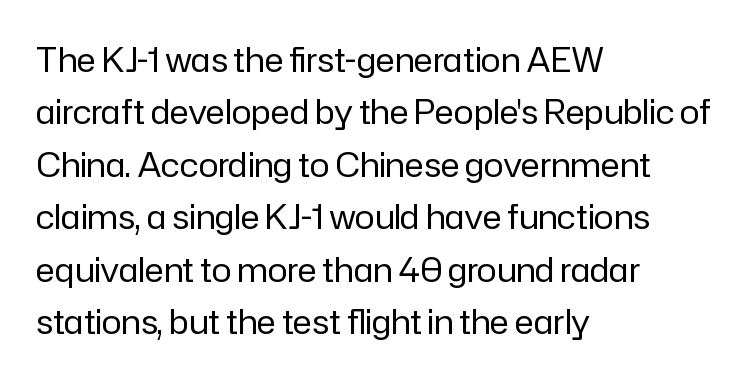
The image shows 33 px regular-weight sans-serif type, upright; set left-aligned, normal line spacing (1.59x), normal letter spacing, not underlined; low stroke contrast and a medium x-height.
